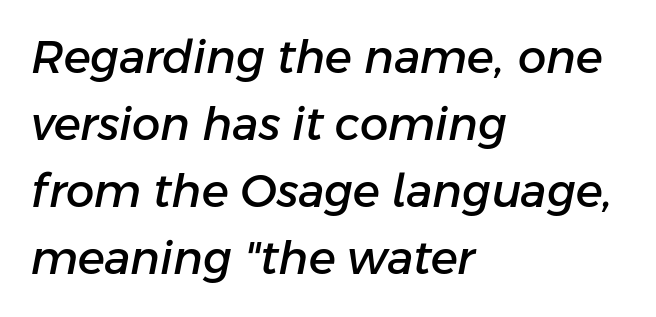
This sample uses an oblique cut, with every glyph tilted off the vertical. The horizontal fit of the characters is conventional and even. Visually the block forms a straight wall on the left and a jagged coastline on the right. Does the leading feel generous? No, just average.
